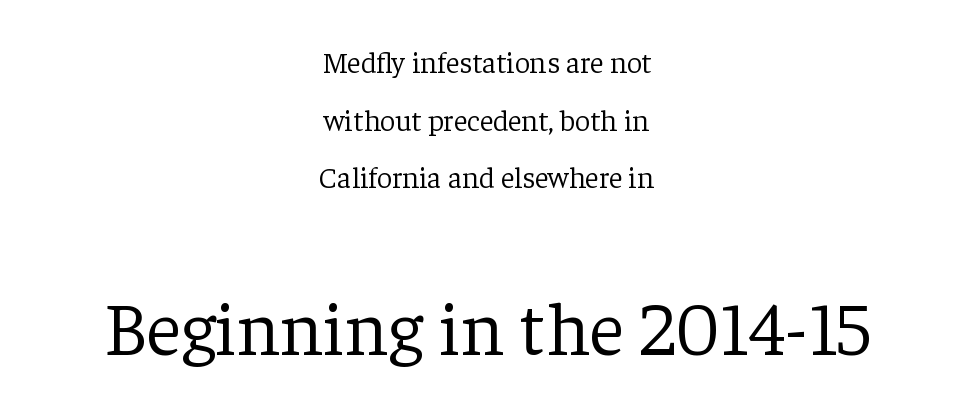
{"serif": "yes", "italic": "no", "bold": "no", "weight": "light", "width": "normal", "stroke_contrast": "low", "x_height": "medium", "monospaced": "no", "underline": "no", "align": "center", "line_spacing": "loose", "line_spacing_ratio": 1.92, "letter_spacing": "normal", "letter_spacing_em": 0.0, "larger_block": "second", "size_ratio": 2.53, "glyph_px": 76}
